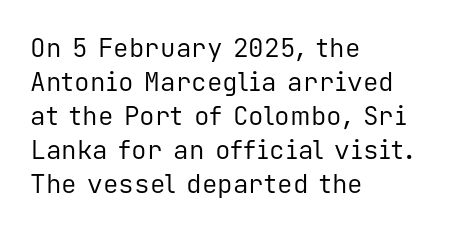
Descenders are the only things crossing below the line. All the whitespace from short lines collects on the right. Characters remain perfectly vertical along every line. The letters sit at their default tracking, neither squeezed nor spread.
